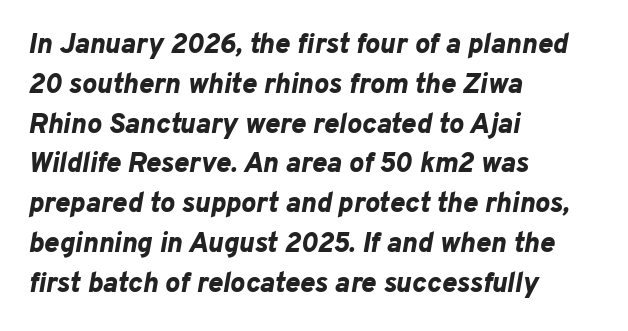
The image shows 28 px bold type, italic (leaning right); set left-aligned, normal line spacing (1.42x), normal letter spacing, not underlined; low stroke contrast and a medium x-height.
